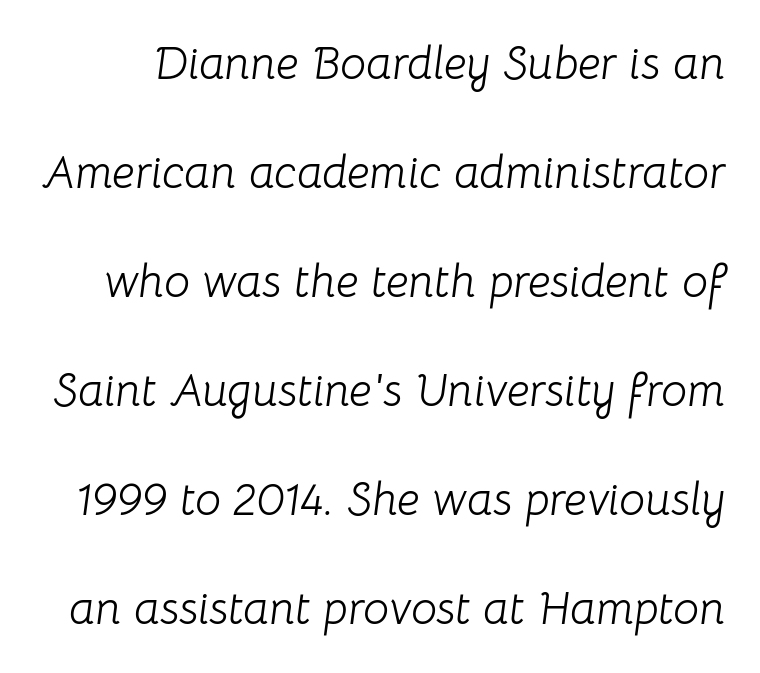
{"italic": "yes", "lean": "right", "slant_degrees": 8, "bold": "no", "weight": "light", "width": "normal", "stroke_contrast": "low", "x_height": "medium", "monospaced": "no", "underline": "no", "line_spacing": "loose", "line_spacing_ratio": 2.37, "letter_spacing": "normal", "letter_spacing_em": 0.0, "glyph_px": 46}
